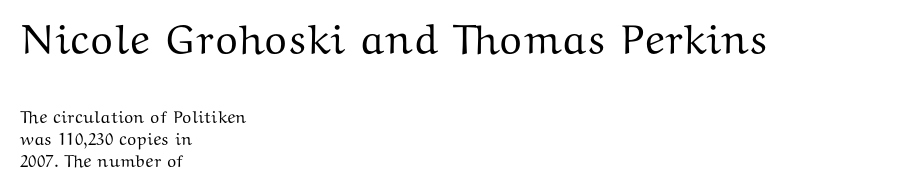
The image shows 42 px wide serif type, upright; set left-aligned, normal line spacing (1.31x), normal letter spacing, not underlined; the first (top) block is 2.47x larger; medium stroke contrast and a medium x-height.
